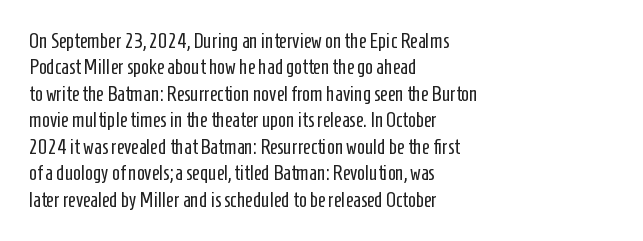
Q: Is the text bold? A: No.
Q: Is the text italic (slanted)? A: No, it is upright.
Q: Is the text underlined? A: No.
Q: How is the paragraph aligned? A: Left-aligned.
Q: Is the spacing between letters normal or unusually wide? A: Normal.
Q: Is the spacing between lines tight, normal or loose? A: Normal.
